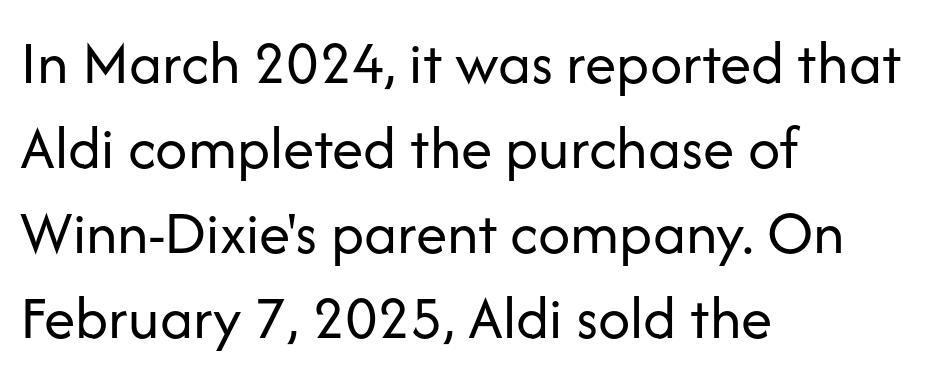
Q: Is the text bold? A: No.
Q: Is the text italic (slanted)? A: No, it is upright.
Q: Is the typeface a serif or a sans-serif typeface? A: Sans-serif.
Q: Is the text underlined? A: No.
Q: How is the paragraph aligned? A: Left-aligned.
Q: Is the spacing between letters normal or unusually wide? A: Normal.
Q: Is the spacing between lines tight, normal or loose? A: Normal.
Q: Width (condensed, normal, or wide)? A: Normal.
Q: Stroke contrast? A: Low.
Q: x-height? A: Medium.
Q: Monospaced? A: No.
